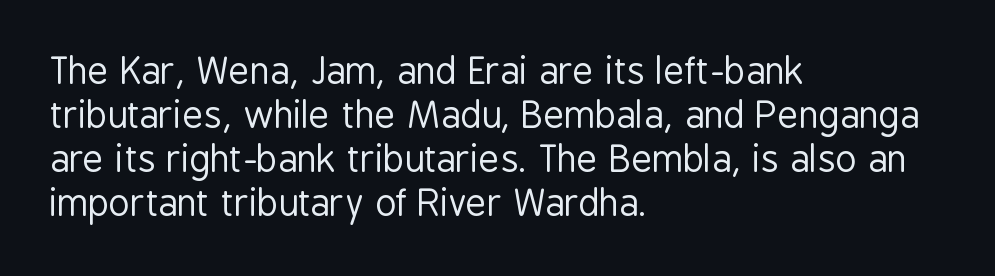
Q: Is the text bold? A: No.
Q: Is the text italic (slanted)? A: No, it is upright.
Q: Is the typeface a serif or a sans-serif typeface? A: Sans-serif.
Q: Is the text underlined? A: No.
Q: How is the paragraph aligned? A: Left-aligned.
Q: Is the spacing between letters normal or unusually wide? A: Normal.
Q: Width (condensed, normal, or wide)? A: Condensed.
Q: Stroke contrast? A: Low.
Q: x-height? A: Medium.
Q: Monospaced? A: No.
